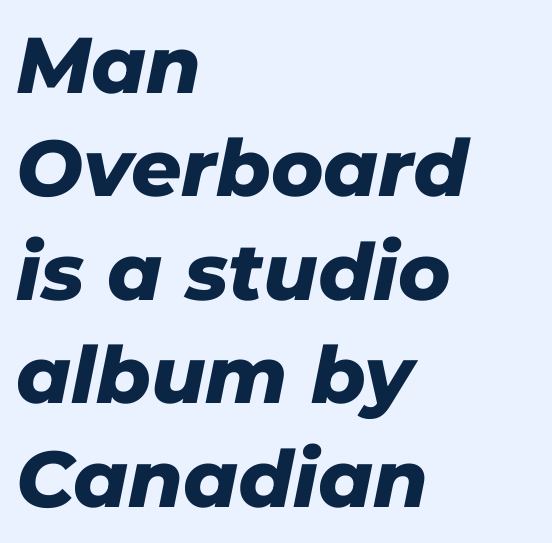
{"italic": "yes", "lean": "right", "slant_degrees": 11, "bold": "yes", "weight": "heavy", "width": "normal", "stroke_contrast": "low", "x_height": "medium", "monospaced": "no", "underline": "no", "align": "left", "line_spacing": "normal", "line_spacing_ratio": 1.31, "letter_spacing": "normal", "letter_spacing_em": 0.0, "glyph_px": 79}
